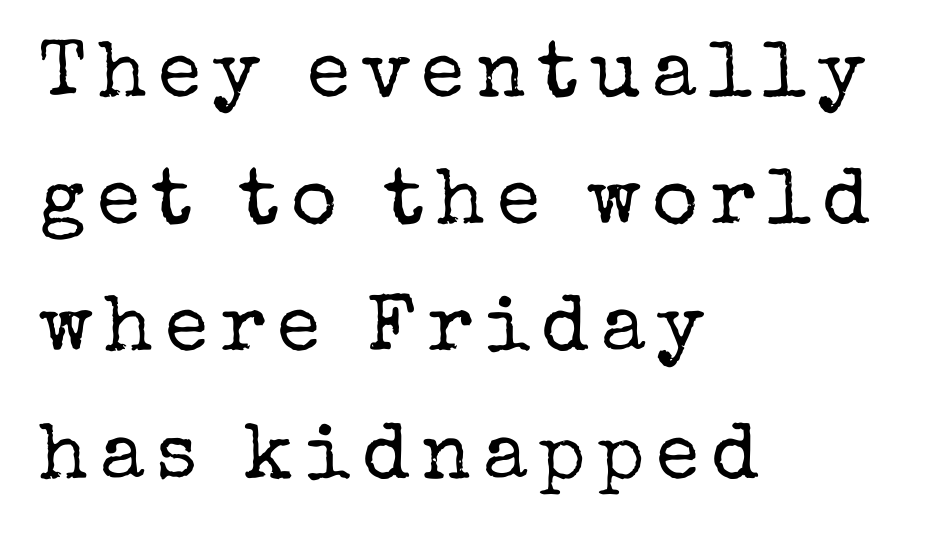
The image shows 79 px regular-weight serif type, upright; set left-aligned, normal line spacing (1.61x), not underlined; low stroke contrast and a medium x-height.
